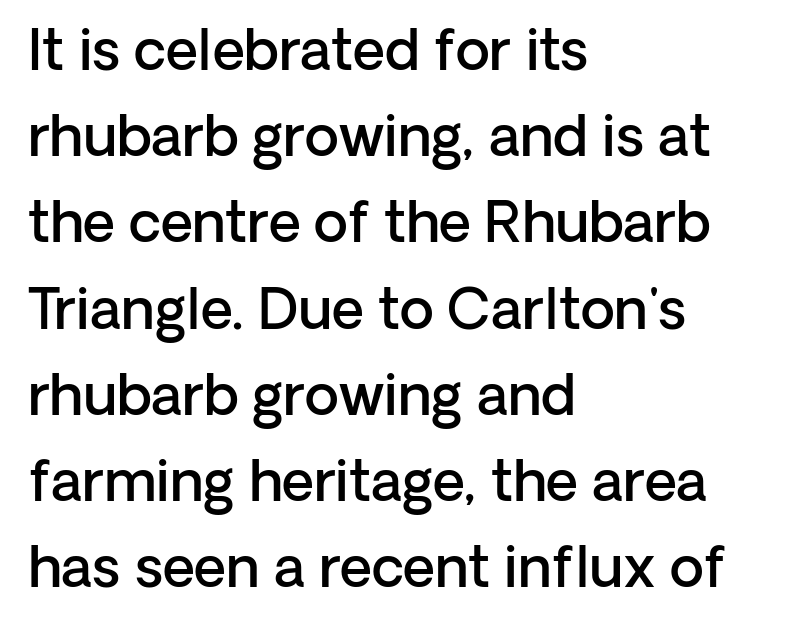
{"serif": "no", "italic": "no", "bold": "semi", "weight": "semibold", "width": "normal", "stroke_contrast": "low", "x_height": "medium", "monospaced": "no", "underline": "no", "align": "left", "line_spacing": "normal", "line_spacing_ratio": 1.54, "letter_spacing": "normal", "letter_spacing_em": 0.0, "glyph_px": 56}
